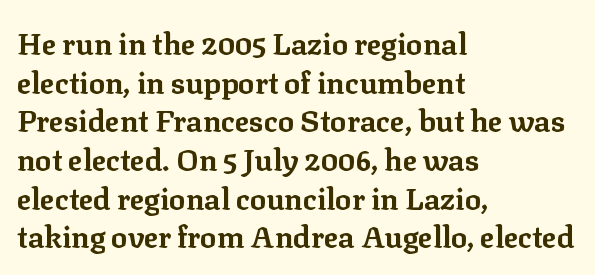
{"serif": "yes", "italic": "no", "bold": "yes", "weight": "bold", "width": "normal", "stroke_contrast": "low", "x_height": "medium", "monospaced": "no", "underline": "no", "align": "left", "line_spacing": "normal", "line_spacing_ratio": 1.29, "letter_spacing": "normal", "letter_spacing_em": 0.0, "glyph_px": 30}
